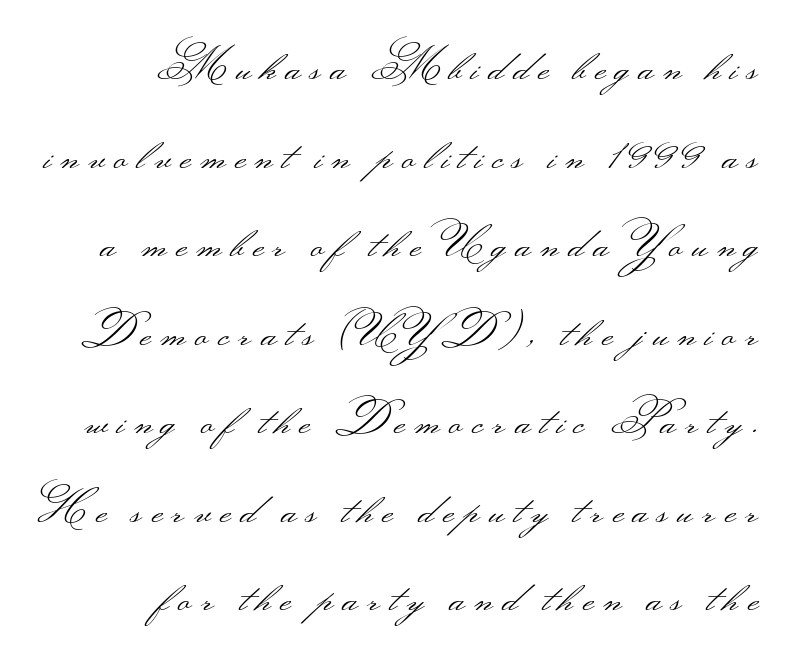
Q: Is the text bold? A: No.
Q: Is the text italic (slanted)? A: Yes.
Q: Is the typeface a serif or a sans-serif typeface? A: Sans-serif.
Q: Is the text underlined? A: No.
Q: How is the paragraph aligned? A: Right-aligned.
Q: Is the spacing between letters normal or unusually wide? A: Unusually wide.
Q: Is the spacing between lines tight, normal or loose? A: Loose.
Q: Width (condensed, normal, or wide)? A: Wide.
Q: Stroke contrast? A: Medium.
Q: Monospaced? A: No.
